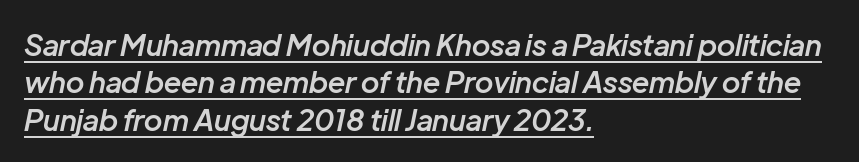
{"italic": "yes", "lean": "right", "slant_degrees": 12, "bold": "semi", "weight": "semibold", "width": "normal", "stroke_contrast": "low", "x_height": "medium", "monospaced": "no", "underline": "yes", "align": "left", "line_spacing": "normal", "line_spacing_ratio": 1.29, "letter_spacing": "normal", "letter_spacing_em": 0.0, "glyph_px": 29}
